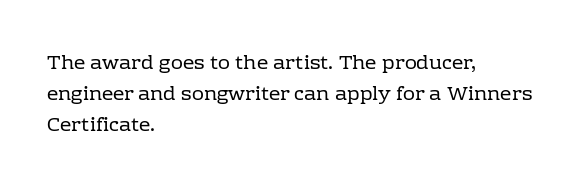
Q: Is the text bold? A: No.
Q: Is the text italic (slanted)? A: No, it is upright.
Q: Is the text underlined? A: No.
Q: How is the paragraph aligned? A: Left-aligned.
Q: Is the spacing between letters normal or unusually wide? A: Normal.
Q: Is the spacing between lines tight, normal or loose? A: Normal.
